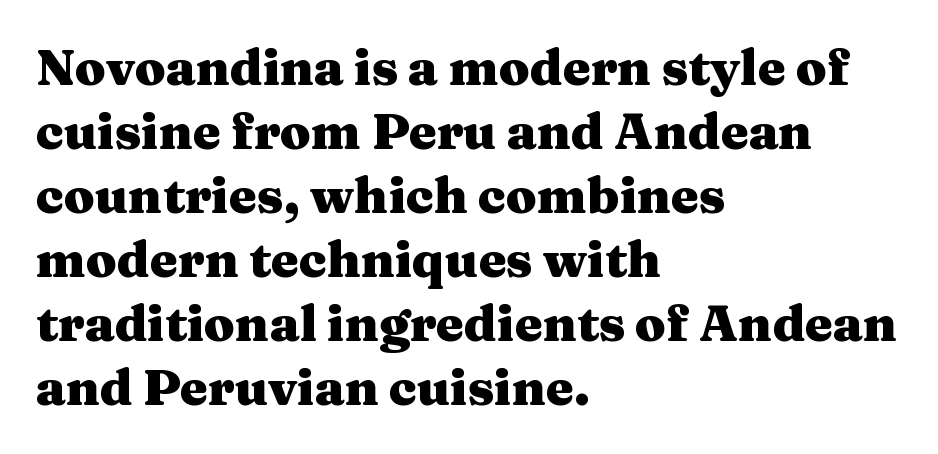
Q: Is the text bold? A: Yes.
Q: Is the text italic (slanted)? A: No, it is upright.
Q: Is the typeface a serif or a sans-serif typeface? A: Serif.
Q: Is the text underlined? A: No.
Q: How is the paragraph aligned? A: Left-aligned.
Q: Is the spacing between letters normal or unusually wide? A: Normal.
Q: Is the spacing between lines tight, normal or loose? A: Normal.
Q: Width (condensed, normal, or wide)? A: Wide.
Q: Stroke contrast? A: Medium.
Q: x-height? A: Medium.
Q: Monospaced? A: No.
